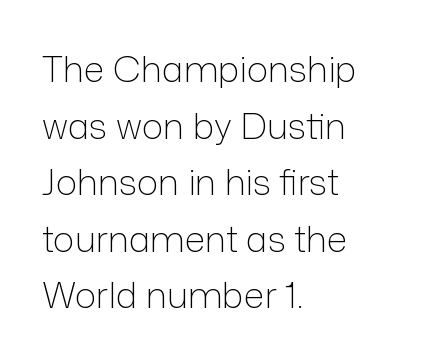
Tracking value appears to be zero — textbook default spacing. The passage shown is typed in a proportional face where columns would drift. The rag falls on the right side of this text block. Typographically, this falls in the sans-serif category.
